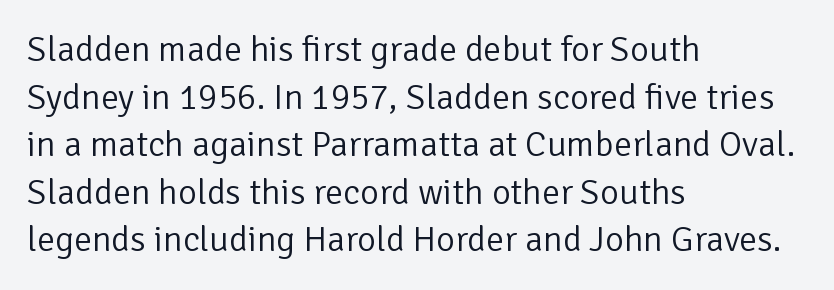
Q: Is the text bold? A: No.
Q: Is the text italic (slanted)? A: No, it is upright.
Q: Is the typeface a serif or a sans-serif typeface? A: Sans-serif.
Q: Is the text underlined? A: No.
Q: How is the paragraph aligned? A: Left-aligned.
Q: Is the spacing between letters normal or unusually wide? A: Normal.
Q: Is the spacing between lines tight, normal or loose? A: Normal.
Q: Width (condensed, normal, or wide)? A: Normal.
Q: Stroke contrast? A: Low.
Q: x-height? A: Medium.
Q: Monospaced? A: No.
